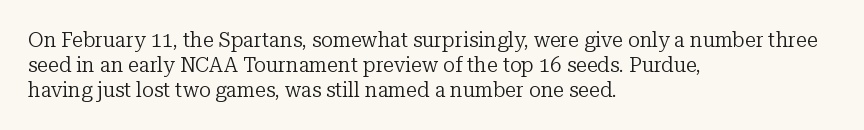
{"italic": "no", "bold": "no", "underline": "no", "align": "left", "line_spacing": "normal", "line_spacing_ratio": 1.25, "letter_spacing": "normal", "letter_spacing_em": 0.0, "glyph_px": 20}
